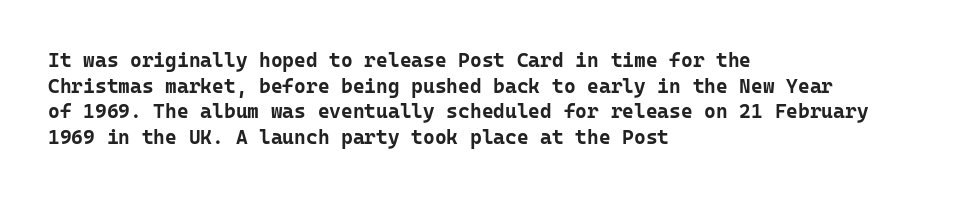
The letters stand straight up with perfectly vertical stems. The space directly below the letters is spotless. Letter spacing: default. Bold? Absolutely — the strokes are thick and heavy. The leading is moderate, giving the passage an even texture. The lines in this sample share a left origin and differ only in where they stop.
